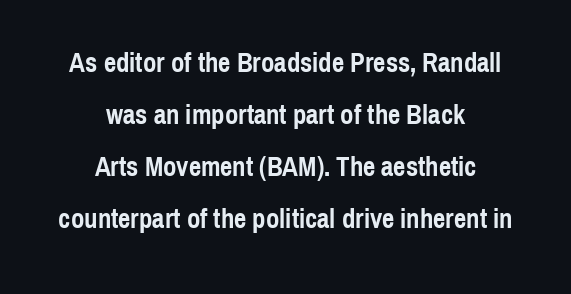
The image shows 27 px bold type, upright; set centered, loose line spacing (1.92x), normal letter spacing, not underlined.
